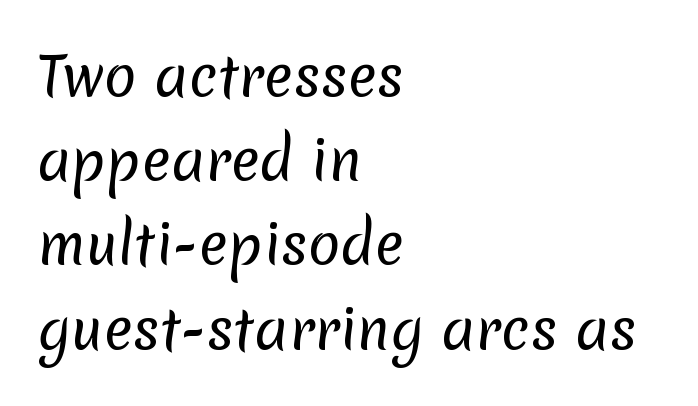
Q: Is the text bold? A: No.
Q: Is the typeface a serif or a sans-serif typeface? A: Sans-serif.
Q: Is the text underlined? A: No.
Q: How is the paragraph aligned? A: Left-aligned.
Q: Is the spacing between letters normal or unusually wide? A: Normal.
Q: Is the spacing between lines tight, normal or loose? A: Normal.
Q: Width (condensed, normal, or wide)? A: Normal.
Q: Stroke contrast? A: Low.
Q: x-height? A: Medium.
Q: Monospaced? A: No.
